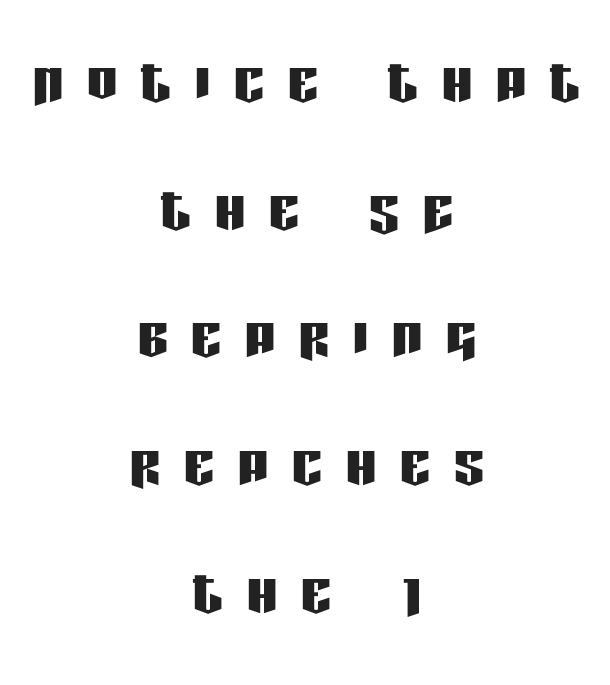
{"serif": "no", "italic": "no", "width": "condensed", "stroke_contrast": "low", "x_height": "large", "monospaced": "no", "underline": "no", "align": "center", "line_spacing": "normal", "line_spacing_ratio": 1.68, "letter_spacing": "wide", "letter_spacing_em": 0.31, "glyph_px": 76}
